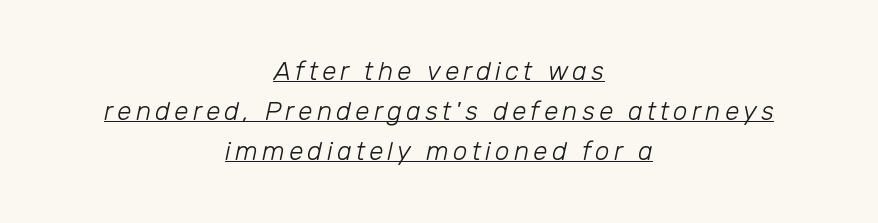
{"italic": "yes", "lean": "right", "slant_degrees": 12, "bold": "no", "underline": "yes", "align": "center", "line_spacing": "normal", "line_spacing_ratio": 1.54, "glyph_px": 26}
